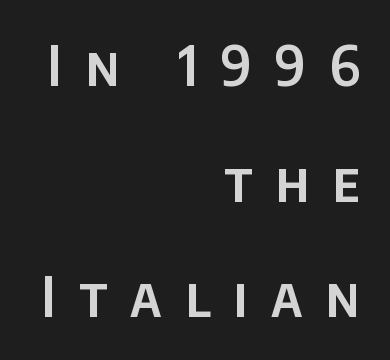
Q: Is the text italic (slanted)? A: No, it is upright.
Q: Is the typeface a serif or a sans-serif typeface? A: Sans-serif.
Q: Is the text underlined? A: No.
Q: How is the paragraph aligned? A: Right-aligned.
Q: Is the spacing between letters normal or unusually wide? A: Unusually wide.
Q: Is the spacing between lines tight, normal or loose? A: Loose.
Q: Width (condensed, normal, or wide)? A: Normal.
Q: Stroke contrast? A: Low.
Q: x-height? A: Large.
Q: Monospaced? A: No.
